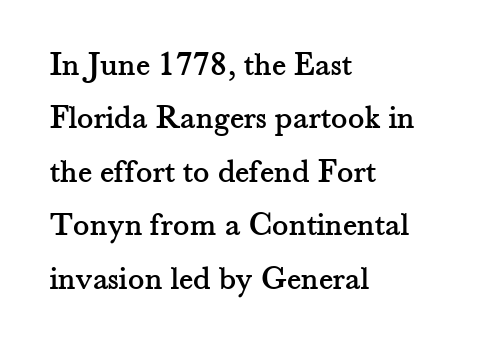
In terms of leading, this rendering sits right in the middle. Each row of text sits above clean, open space. The face used here is seriffed, in the tradition of book romans. Here the designer chose a conventional face with non-uniform glyph widths. In terms of letterspacing, this is plain default setting. Ordinary non-slanted type is in use.
